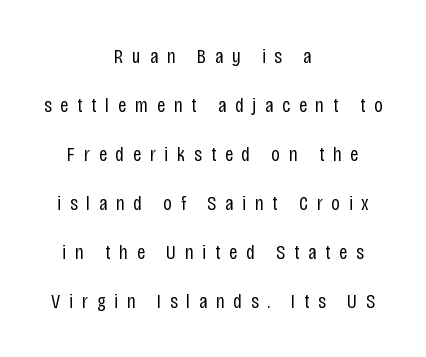
The image shows 21 px text type, upright; set centered, loose line spacing (2.33x), unusually wide letter spacing (+0.41 em), not underlined.
